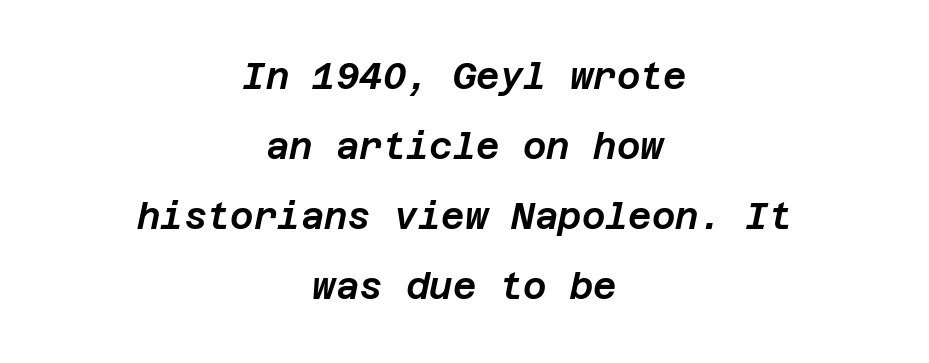
The image shows 36 px text type, italic (leaning right); set centered, loose line spacing (1.94x), normal letter spacing, not underlined; low stroke contrast and a large x-height.
